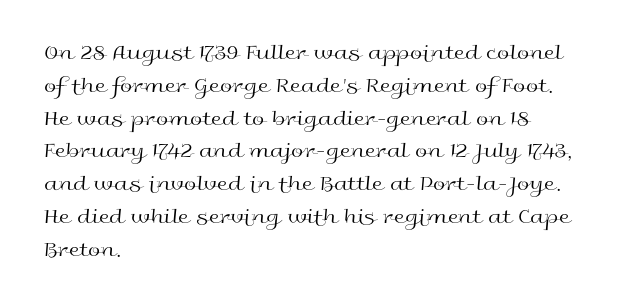
{"italic": "no", "bold": "no", "underline": "no", "align": "left", "line_spacing": "normal", "line_spacing_ratio": 1.49, "letter_spacing": "normal", "letter_spacing_em": 0.0, "glyph_px": 22}
